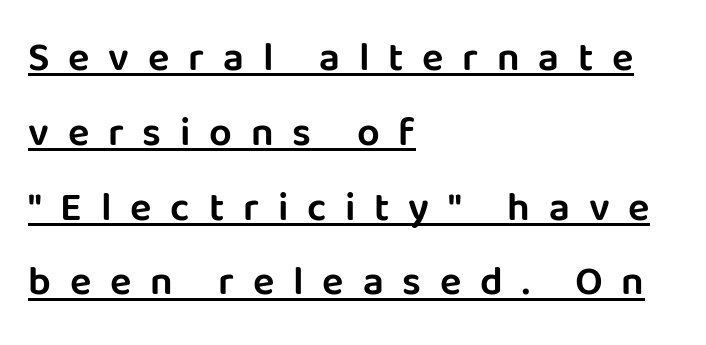
Q: Is the text italic (slanted)? A: No, it is upright.
Q: Is the typeface a serif or a sans-serif typeface? A: Sans-serif.
Q: Is the text underlined? A: Yes.
Q: How is the paragraph aligned? A: Left-aligned.
Q: Is the spacing between letters normal or unusually wide? A: Unusually wide.
Q: Width (condensed, normal, or wide)? A: Normal.
Q: Stroke contrast? A: Low.
Q: x-height? A: Large.
Q: Monospaced? A: No.
